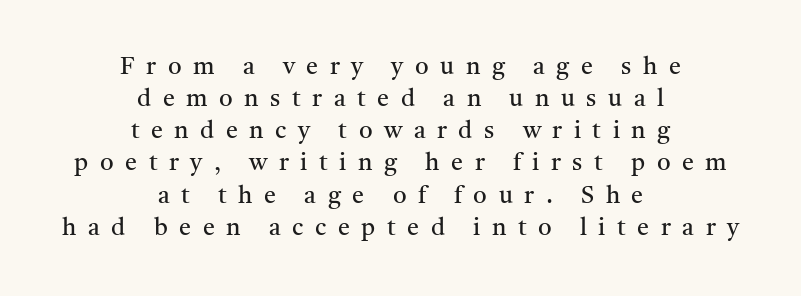
The image shows 24 px text type, upright; set centered, normal line spacing (1.34x), unusually wide letter spacing (+0.48 em), not underlined.
